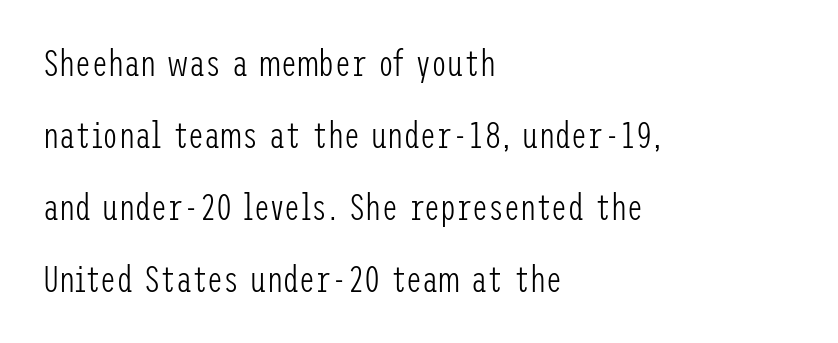
Q: Is the text bold? A: No.
Q: Is the text italic (slanted)? A: No, it is upright.
Q: Is the typeface a serif or a sans-serif typeface? A: Sans-serif.
Q: Is the text underlined? A: No.
Q: How is the paragraph aligned? A: Left-aligned.
Q: Is the spacing between letters normal or unusually wide? A: Normal.
Q: Is the spacing between lines tight, normal or loose? A: Loose.
Q: Width (condensed, normal, or wide)? A: Condensed.
Q: Stroke contrast? A: Low.
Q: x-height? A: Medium.
